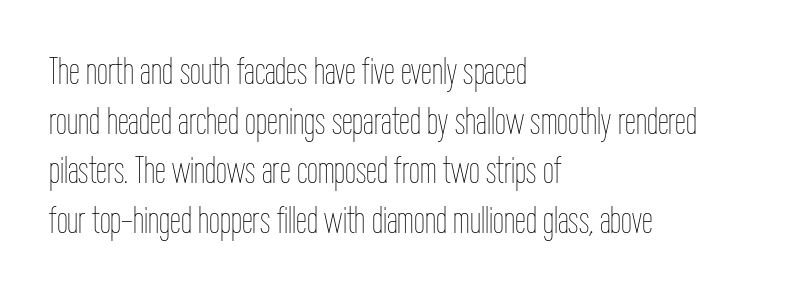
The face used here is rendered with its standard letterfit. Horizontal bands of white between lines are of average thickness. This reads as an unemphasized weight, regular at the heaviest. Does the copy run flush right? No — it runs flush left. The rendering uses natural spacing where letterforms have individual widths.
